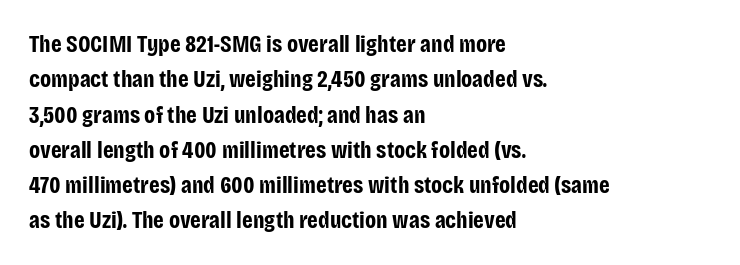
{"italic": "no", "bold": "yes", "underline": "no", "align": "left", "line_spacing": "normal", "line_spacing_ratio": 1.47, "letter_spacing": "normal", "letter_spacing_em": 0.0, "glyph_px": 24}
